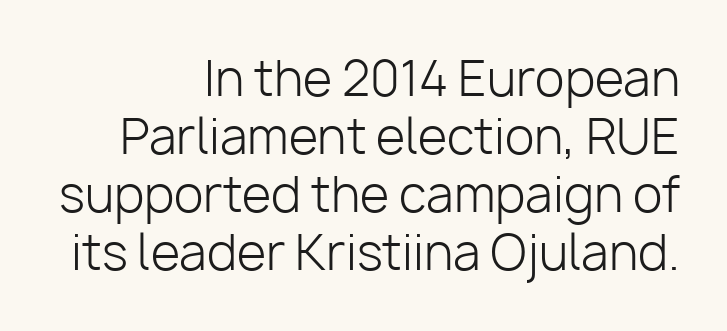
{"serif": "no", "italic": "no", "bold": "no", "weight": "light", "width": "normal", "stroke_contrast": "low", "x_height": "medium", "monospaced": "no", "underline": "no", "align": "right", "line_spacing_ratio": 1.21, "letter_spacing": "normal", "letter_spacing_em": 0.0, "glyph_px": 48}
